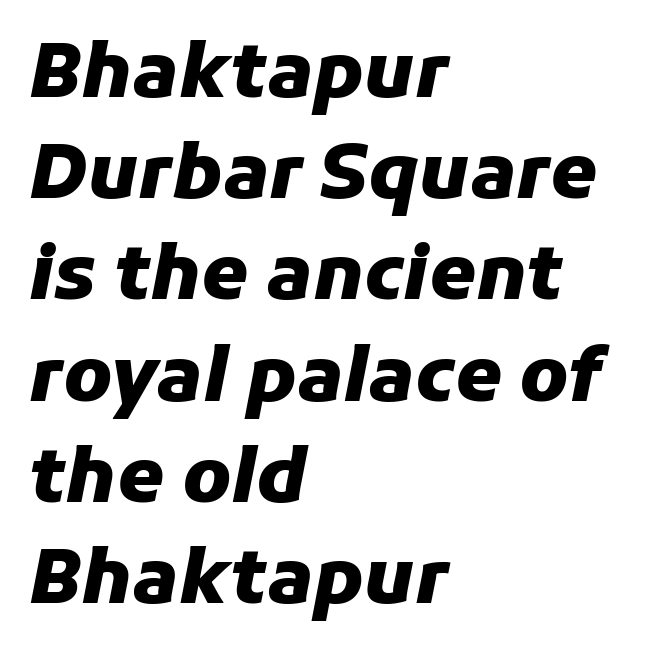
{"italic": "yes", "lean": "right", "slant_degrees": 11, "bold": "yes", "weight": "heavy", "width": "normal", "stroke_contrast": "low", "x_height": "medium", "monospaced": "no", "underline": "no", "align": "left", "line_spacing": "normal", "line_spacing_ratio": 1.35, "letter_spacing": "normal", "letter_spacing_em": 0.0, "glyph_px": 75}
